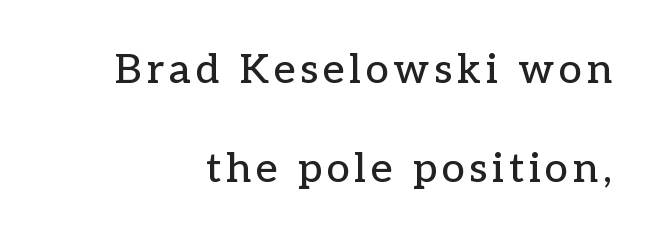
{"serif": "yes", "italic": "no", "width": "normal", "stroke_contrast": "low", "x_height": "medium", "monospaced": "no", "underline": "no", "line_spacing": "loose", "line_spacing_ratio": 2.41, "glyph_px": 41}
